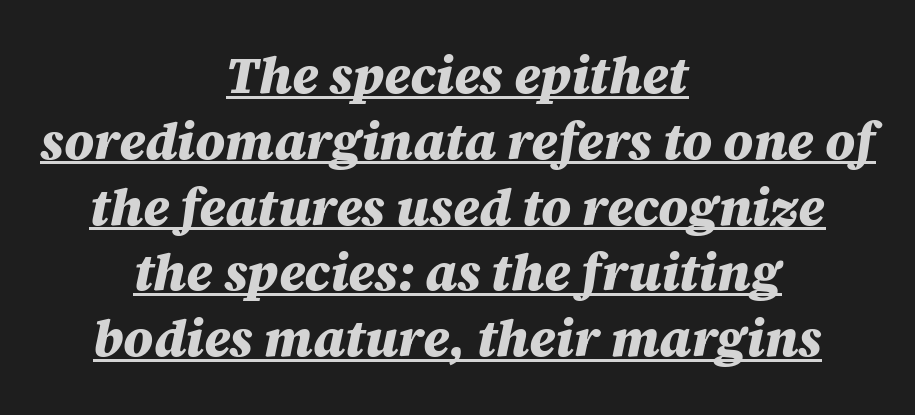
The image shows 51 px heavy type, italic (leaning right); set centered, normal line spacing (1.29x), normal letter spacing, underlined; medium stroke contrast and a large x-height.
